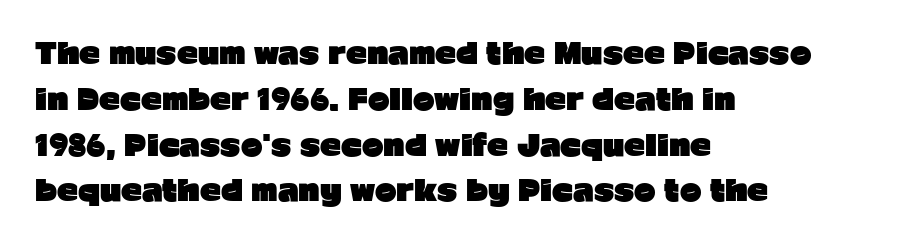
The image shows 29 px heavy sans-serif type, upright; set left-aligned, normal line spacing (1.58x), normal letter spacing, not underlined; low stroke contrast and a medium x-height.
